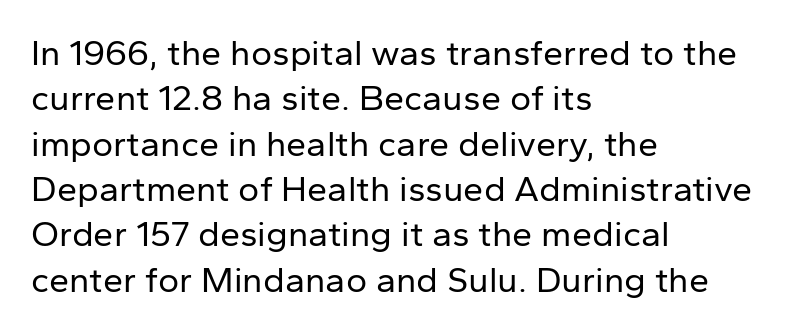
{"serif": "no", "italic": "no", "bold": "no", "weight": "regular", "width": "normal", "stroke_contrast": "low", "x_height": "medium", "monospaced": "no", "underline": "no", "align": "left", "line_spacing": "normal", "line_spacing_ratio": 1.26, "letter_spacing": "normal", "letter_spacing_em": 0.0, "glyph_px": 36}
